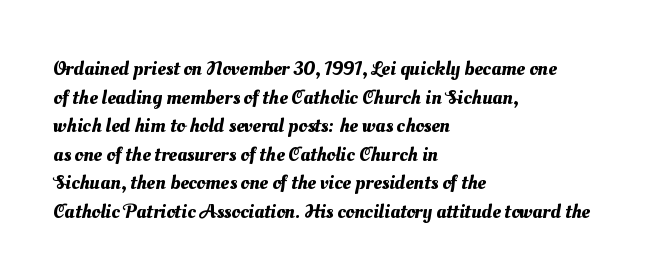
{"underline": "no", "align": "left", "line_spacing": "normal", "line_spacing_ratio": 1.36, "letter_spacing": "normal", "letter_spacing_em": 0.0, "glyph_px": 21}
